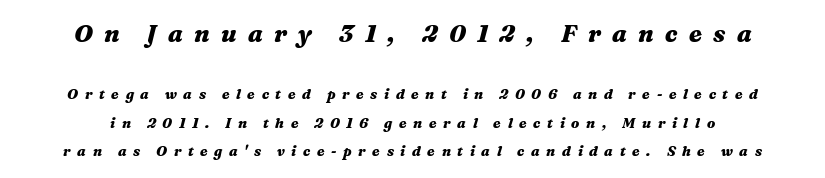
These lines have a slow, spaced-out rhythm from letter to letter. The letters are bold, with thick, heavy strokes. The typography opts for an oblique posture over an upright one. Reading down the column, the eye jumps a long way to each next line.
